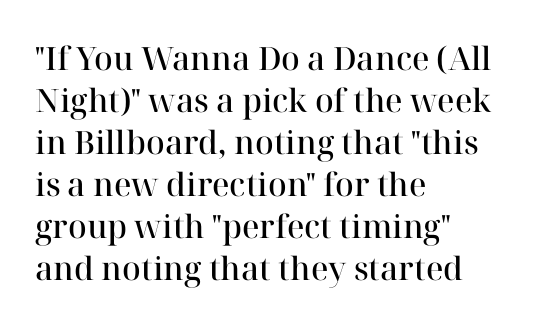
{"serif": "yes", "italic": "no", "bold": "semi", "weight": "semibold", "width": "normal", "stroke_contrast": "high", "x_height": "medium", "monospaced": "no", "underline": "no", "align": "left", "line_spacing": "normal", "line_spacing_ratio": 1.31, "letter_spacing": "normal", "letter_spacing_em": 0.0, "glyph_px": 32}
